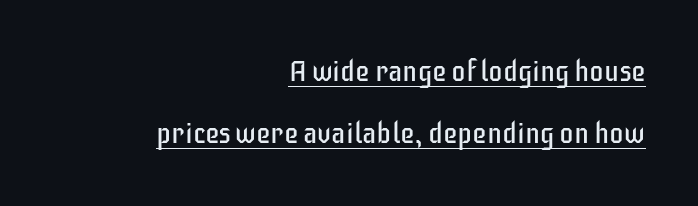
The image shows 29 px regular-weight, condensed sans-serif type, upright; set right-aligned, loose line spacing (2.15x), normal letter spacing, underlined; low stroke contrast and a large x-height.
